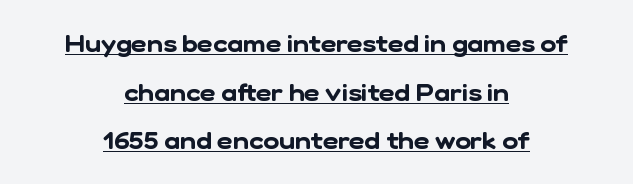
{"underline": "yes", "align": "center", "line_spacing": "loose", "line_spacing_ratio": 2.03, "letter_spacing": "normal", "letter_spacing_em": 0.0, "glyph_px": 24}
